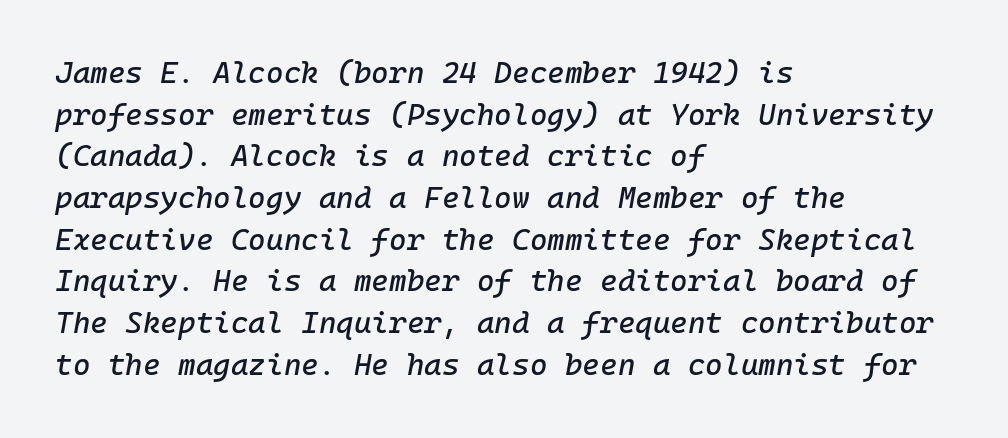
Q: Is the text italic (slanted)? A: Yes, it leans right by about 10 degrees.
Q: Is the text underlined? A: No.
Q: How is the paragraph aligned? A: Left-aligned.
Q: Is the spacing between letters normal or unusually wide? A: Normal.
Q: Is the spacing between lines tight, normal or loose? A: Normal.
Q: Width (condensed, normal, or wide)? A: Normal.
Q: Stroke contrast? A: Low.
Q: x-height? A: Medium.
